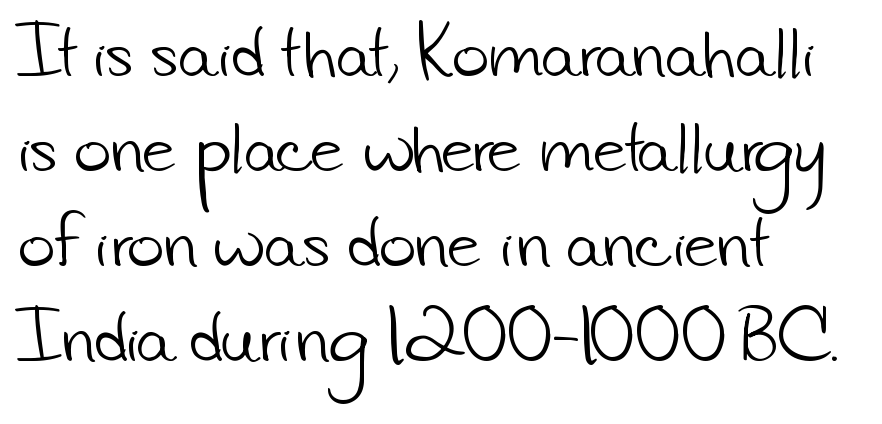
You could call the tracking neutral — neither tight nor loose. Evenly set lines give the paragraph a standard silhouette. The space directly below the letters is spotless. This rendering employs a face without finishing strokes, i.e., a sans-serif. Weight class: somewhere from thin through regular. The lines are quadded left.
